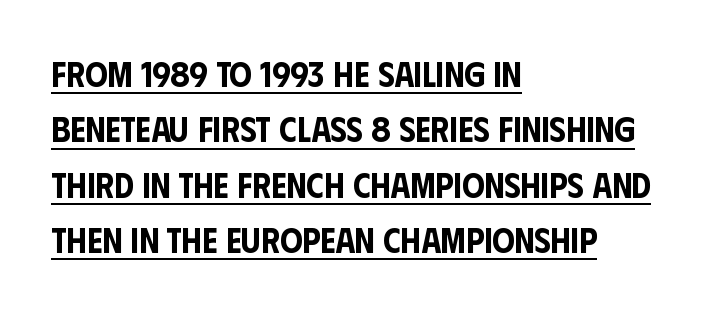
Q: Is the text italic (slanted)? A: No, it is upright.
Q: Is the typeface a serif or a sans-serif typeface? A: Sans-serif.
Q: Is the text underlined? A: Yes.
Q: How is the paragraph aligned? A: Left-aligned.
Q: Is the spacing between letters normal or unusually wide? A: Normal.
Q: Is the spacing between lines tight, normal or loose? A: Normal.
Q: Width (condensed, normal, or wide)? A: Condensed.
Q: Stroke contrast? A: Low.
Q: x-height? A: Large.
Q: Monospaced? A: No.
